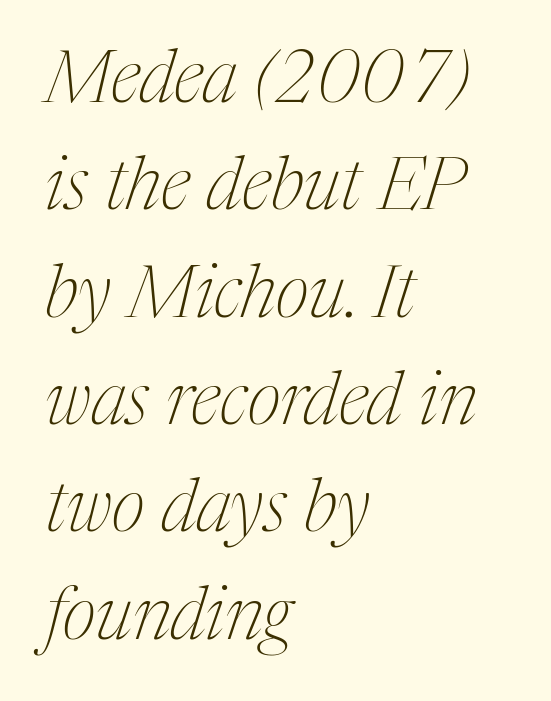
{"serif": "yes", "italic": "yes", "lean": "right", "slant_degrees": 17, "bold": "no", "weight": "thin", "width": "condensed", "stroke_contrast": "medium", "x_height": "medium", "monospaced": "no", "underline": "no", "align": "left", "line_spacing": "normal", "line_spacing_ratio": 1.47, "letter_spacing": "normal", "letter_spacing_em": 0.0, "glyph_px": 73}
